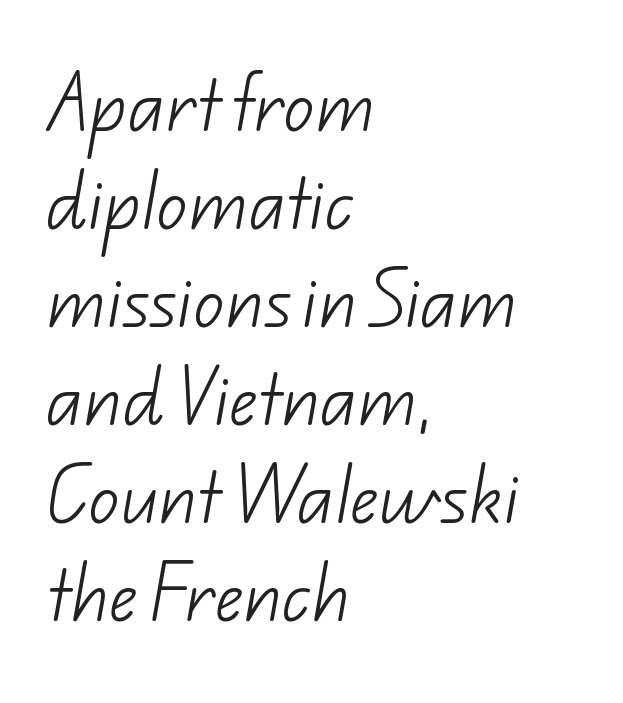
Q: Is the text bold? A: No.
Q: Is the typeface a serif or a sans-serif typeface? A: Sans-serif.
Q: Is the text underlined? A: No.
Q: How is the paragraph aligned? A: Left-aligned.
Q: Is the spacing between letters normal or unusually wide? A: Normal.
Q: Is the spacing between lines tight, normal or loose? A: Normal.
Q: Width (condensed, normal, or wide)? A: Normal.
Q: Stroke contrast? A: Low.
Q: x-height? A: Small.
Q: Monospaced? A: No.
